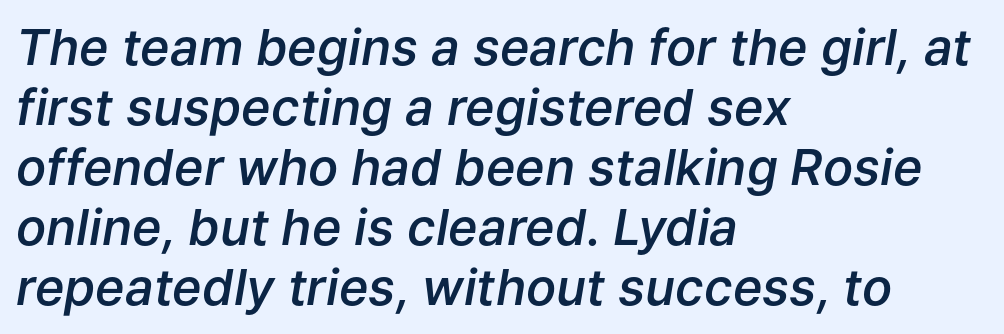
The image shows 50 px semibold type, italic (leaning right); set left-aligned, line spacing 1.2x, normal letter spacing, not underlined; low stroke contrast and a medium x-height.
